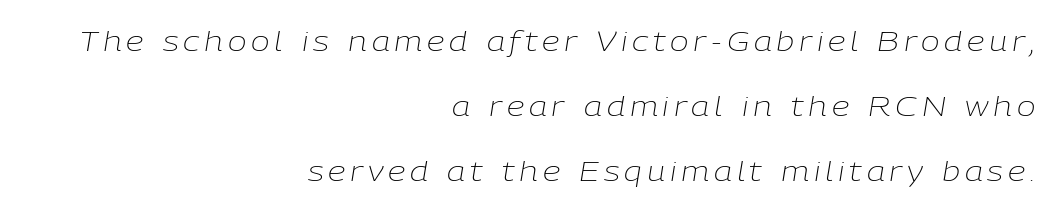
{"italic": "yes", "lean": "right", "slant_degrees": 9, "bold": "no", "weight": "light", "width": "normal", "stroke_contrast": "low", "x_height": "medium", "monospaced": "no", "underline": "no", "align": "right", "line_spacing": "loose", "line_spacing_ratio": 2.32, "glyph_px": 28}
